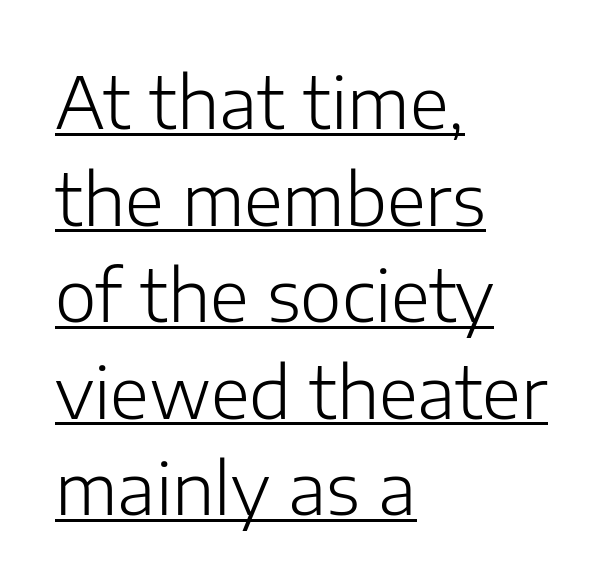
{"serif": "no", "italic": "no", "bold": "no", "weight": "light", "width": "normal", "stroke_contrast": "low", "x_height": "medium", "monospaced": "no", "underline": "yes", "align": "left", "line_spacing": "normal", "line_spacing_ratio": 1.36, "letter_spacing": "normal", "letter_spacing_em": 0.0, "glyph_px": 71}
